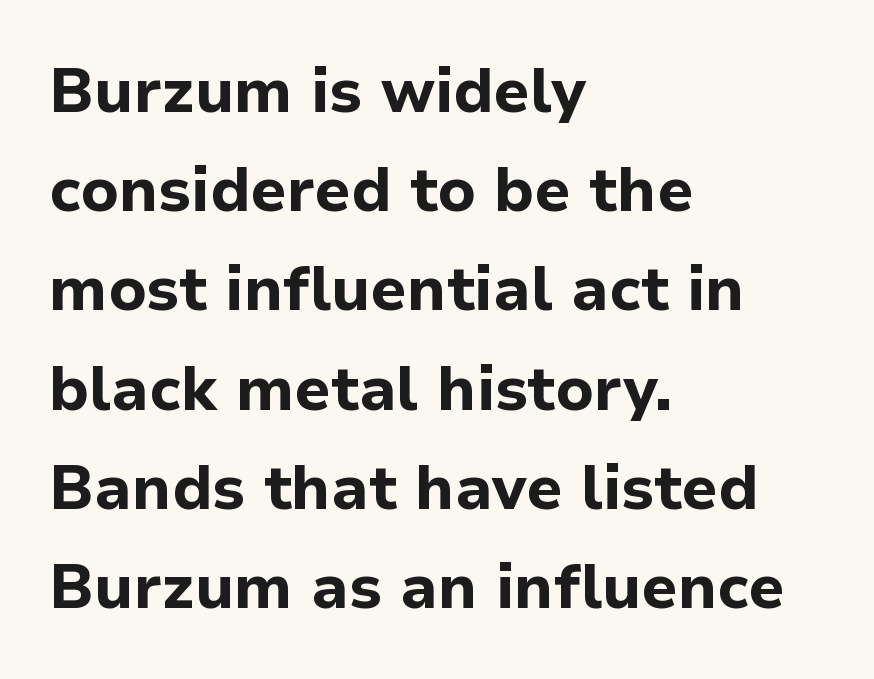
{"serif": "no", "italic": "no", "bold": "yes", "weight": "bold", "width": "normal", "stroke_contrast": "low", "x_height": "medium", "monospaced": "no", "underline": "no", "align": "left", "line_spacing": "normal", "line_spacing_ratio": 1.6, "letter_spacing": "normal", "letter_spacing_em": 0.0, "glyph_px": 62}
